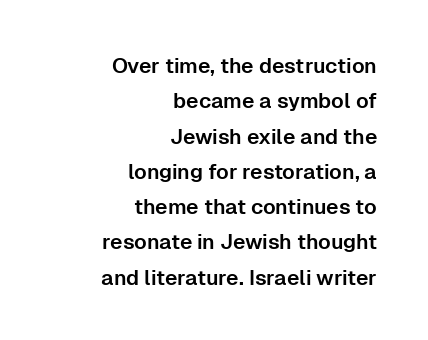
Q: Is the text italic (slanted)? A: No, it is upright.
Q: Is the text underlined? A: No.
Q: How is the paragraph aligned? A: Right-aligned.
Q: Is the spacing between letters normal or unusually wide? A: Normal.
Q: Is the spacing between lines tight, normal or loose? A: Normal.
